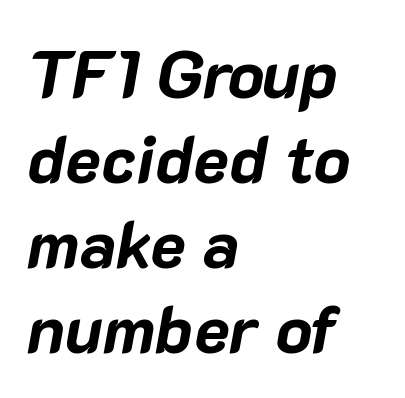
The image shows 67 px bold type, italic (leaning right); set left-aligned, normal line spacing (1.27x), normal letter spacing, not underlined; low stroke contrast and a medium x-height.
